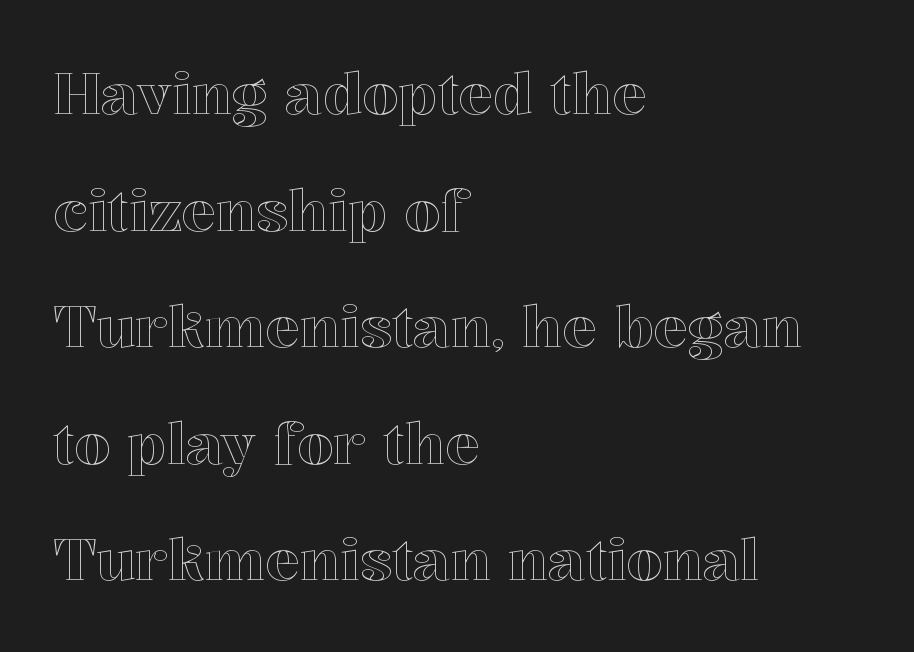
{"italic": "no", "width": "normal", "x_height": "medium", "monospaced": "no", "underline": "no", "align": "left", "line_spacing": "loose", "line_spacing_ratio": 2.01, "letter_spacing": "normal", "letter_spacing_em": 0.0, "glyph_px": 58}
